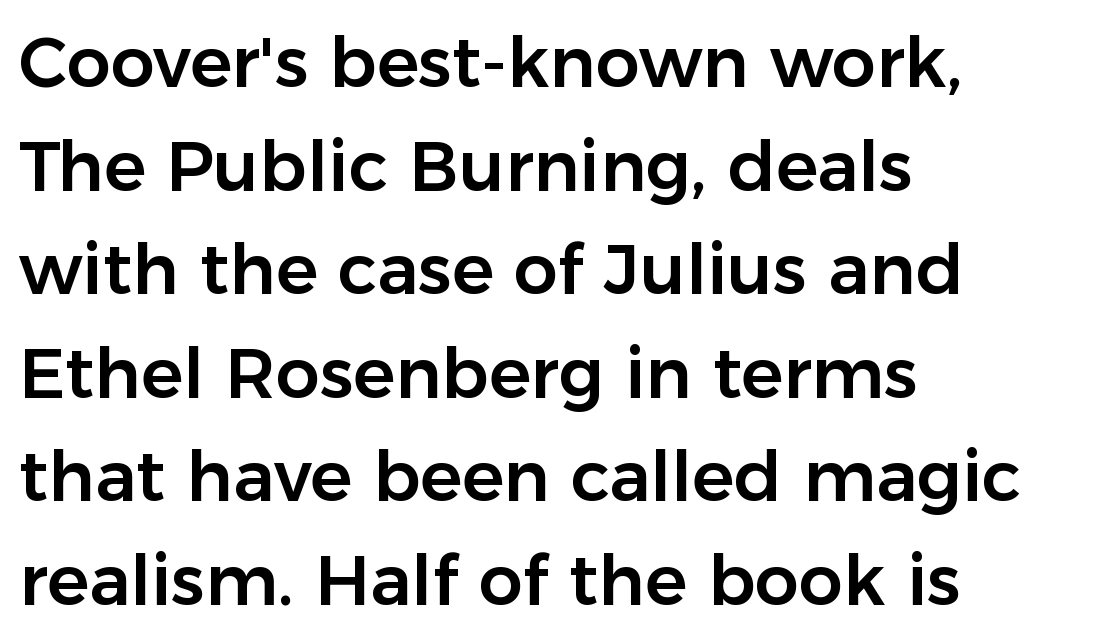
The image shows 70 px sans-serif type, upright; set left-aligned, normal line spacing (1.48x), normal letter spacing, not underlined; low stroke contrast and a medium x-height.
